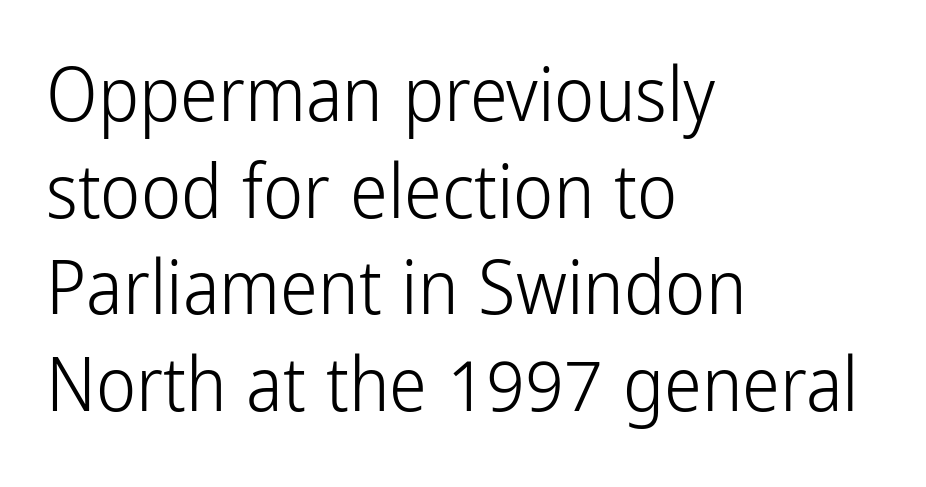
Style check: upright. Think of a printed novel: that variable character pitch is what you see here. The lines sit at an ordinary, default distance from one another. Alignment: flush left. Vertical stems look standard width or narrower in stroke. Does extra space separate the letters? No, they use regular spacing.
